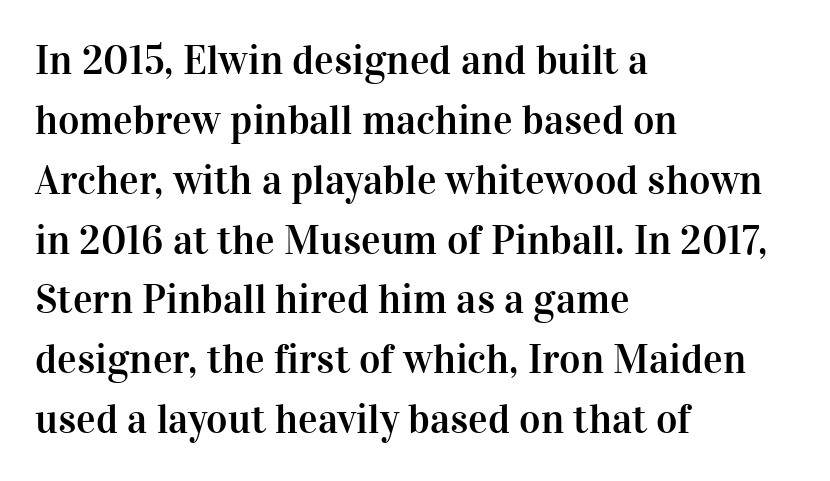
Q: Is the text italic (slanted)? A: No, it is upright.
Q: Is the typeface a serif or a sans-serif typeface? A: Serif.
Q: Is the text underlined? A: No.
Q: How is the paragraph aligned? A: Left-aligned.
Q: Is the spacing between letters normal or unusually wide? A: Normal.
Q: Is the spacing between lines tight, normal or loose? A: Normal.
Q: Width (condensed, normal, or wide)? A: Normal.
Q: Stroke contrast? A: High.
Q: x-height? A: Medium.
Q: Monospaced? A: No.
